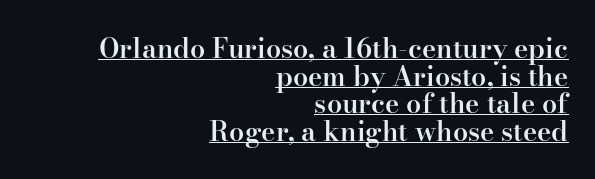
Q: Is the text bold? A: Semi-bold.
Q: Is the text italic (slanted)? A: No, it is upright.
Q: Is the text underlined? A: Yes.
Q: How is the paragraph aligned? A: Right-aligned.
Q: Is the spacing between letters normal or unusually wide? A: Normal.
Q: Is the spacing between lines tight, normal or loose? A: Tight.
